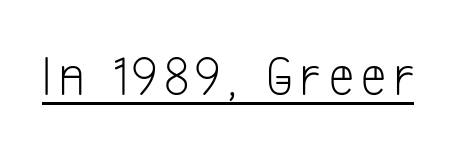
{"serif": "no", "bold": "no", "weight": "light", "width": "condensed", "stroke_contrast": "low", "x_height": "medium", "monospaced": "no", "underline": "yes", "glyph_px": 56}
